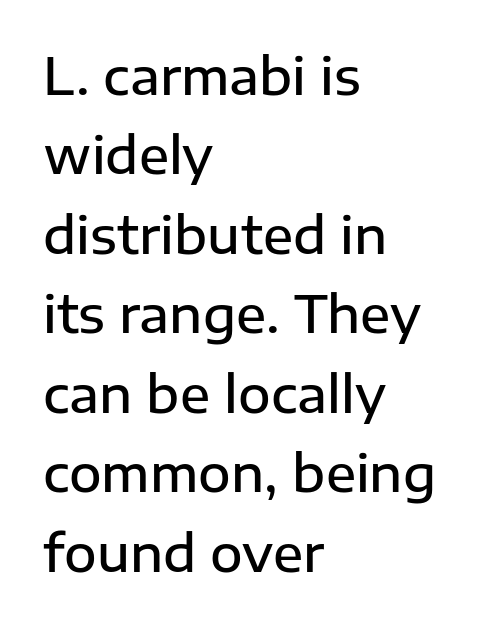
The face used here is proportionally spaced, like ordinary book or web type. The rendering uses a moderate line-height, typical for paragraphs. Glance below the letters and you will spot only blank space. Each letter's strokes conclude bluntly, with no projecting serifs. The face used here is rendered with its standard letterfit. The axis of the letterforms is exactly vertical.
